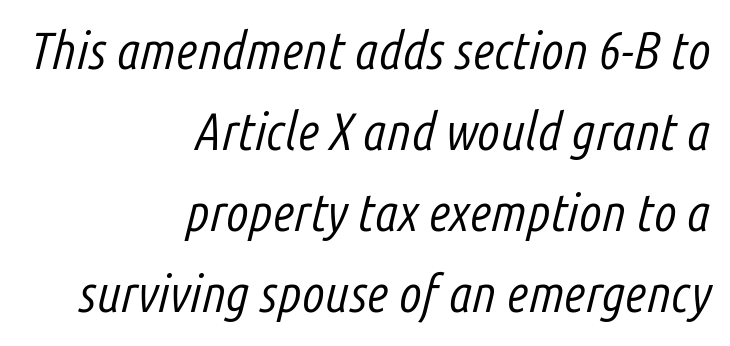
{"italic": "yes", "lean": "right", "slant_degrees": 14, "bold": "no", "weight": "light", "width": "condensed", "stroke_contrast": "low", "x_height": "medium", "monospaced": "no", "underline": "no", "align": "right", "line_spacing": "normal", "line_spacing_ratio": 1.53, "letter_spacing": "normal", "letter_spacing_em": 0.0, "glyph_px": 53}
